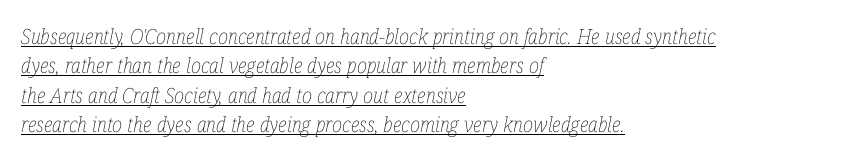
The specimen includes a rule beneath the text block's lines. If you measured baseline to baseline, you'd find a middling distance. Reading down the block, your eye returns to a fixed left position each line. This rendering leaves character spacing at its baseline value. A quiet, ordinary-to-light weight characterises the typeface.
